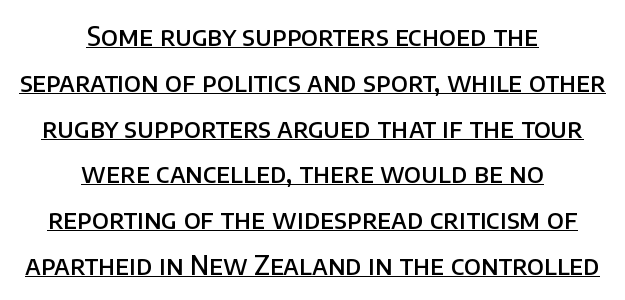
Q: Is the text bold? A: Semi-bold.
Q: Is the text italic (slanted)? A: No, it is upright.
Q: Is the text underlined? A: Yes.
Q: How is the paragraph aligned? A: Centered.
Q: Is the spacing between letters normal or unusually wide? A: Normal.
